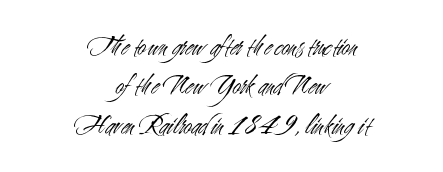
{"serif": "no", "bold": "no", "weight": "light", "width": "condensed", "stroke_contrast": "medium", "x_height": "small", "monospaced": "no", "underline": "no", "align": "center", "line_spacing": "normal", "line_spacing_ratio": 1.36, "letter_spacing": "normal", "letter_spacing_em": 0.0, "glyph_px": 29}
